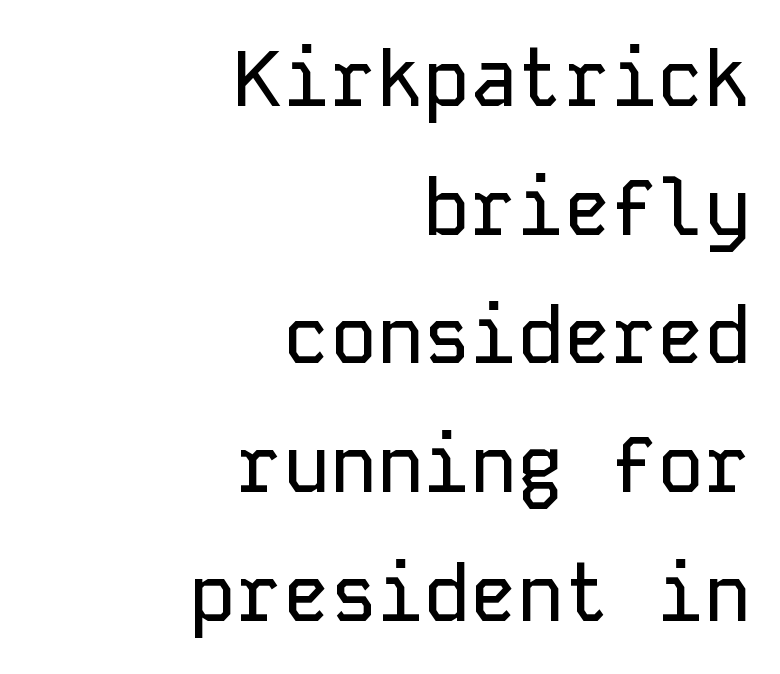
Q: Is the text italic (slanted)? A: No, it is upright.
Q: Is the typeface a serif or a sans-serif typeface? A: Sans-serif.
Q: Is the text underlined? A: No.
Q: How is the paragraph aligned? A: Right-aligned.
Q: Is the spacing between letters normal or unusually wide? A: Normal.
Q: Is the spacing between lines tight, normal or loose? A: Normal.
Q: Width (condensed, normal, or wide)? A: Normal.
Q: Stroke contrast? A: Low.
Q: x-height? A: Medium.
Q: Monospaced? A: Yes.
